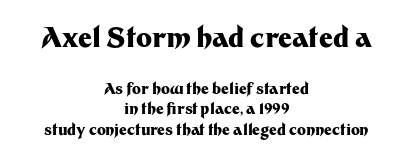
{"italic": "no", "bold": "yes", "underline": "no", "align": "center", "line_spacing": "normal", "line_spacing_ratio": 1.37, "letter_spacing": "normal", "letter_spacing_em": 0.0, "larger_block": "first", "size_ratio": 1.8, "glyph_px": 27}
